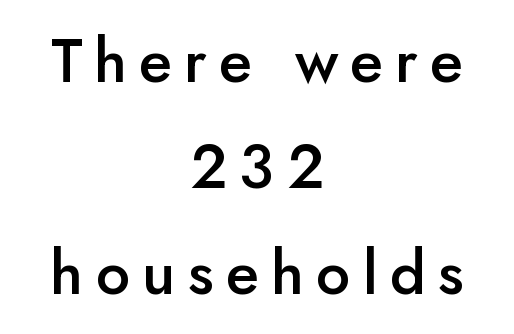
{"serif": "no", "italic": "no", "bold": "semi", "weight": "semibold", "width": "normal", "stroke_contrast": "low", "x_height": "small", "monospaced": "no", "underline": "no", "align": "center", "line_spacing_ratio": 1.74, "letter_spacing": "wide", "letter_spacing_em": 0.2, "glyph_px": 61}
